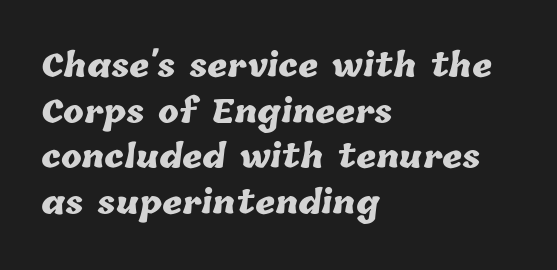
The image shows 31 px heavy type; set left-aligned, normal line spacing (1.47x), normal letter spacing, not underlined; low stroke contrast and a medium x-height.
